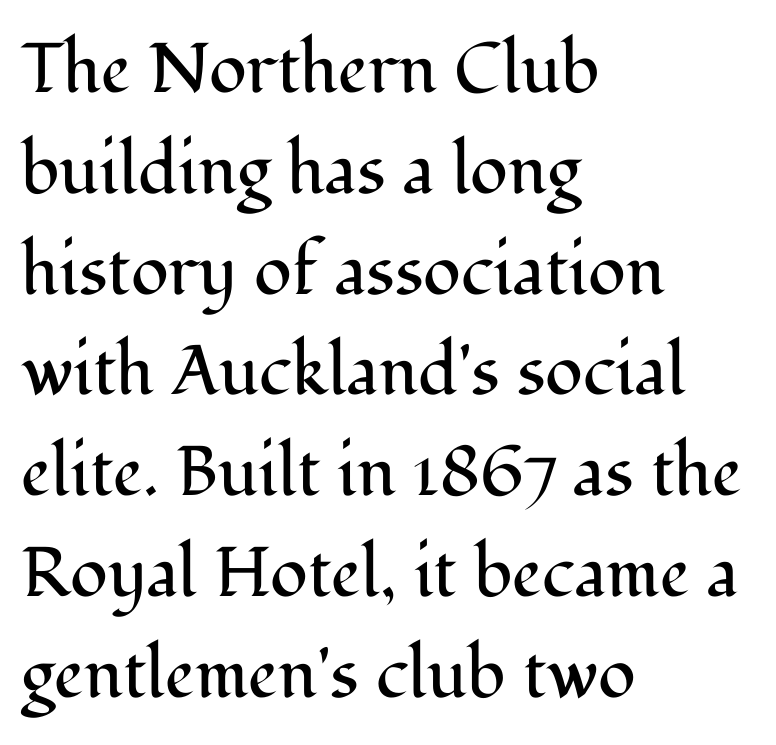
Q: Is the text bold? A: No.
Q: Is the text italic (slanted)? A: No, it is upright.
Q: Is the typeface a serif or a sans-serif typeface? A: Serif.
Q: Is the text underlined? A: No.
Q: How is the paragraph aligned? A: Left-aligned.
Q: Is the spacing between letters normal or unusually wide? A: Normal.
Q: Is the spacing between lines tight, normal or loose? A: Normal.
Q: Width (condensed, normal, or wide)? A: Normal.
Q: Stroke contrast? A: Medium.
Q: x-height? A: Medium.
Q: Monospaced? A: No.
